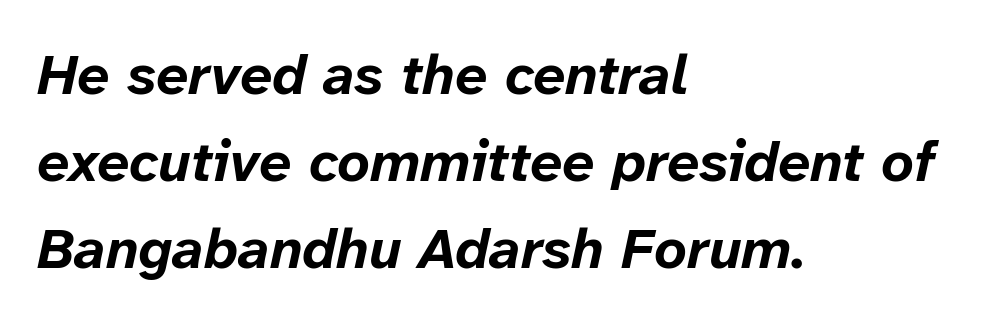
Q: Is the text bold? A: Yes.
Q: Is the text italic (slanted)? A: Yes, it leans right by about 12 degrees.
Q: Is the text underlined? A: No.
Q: How is the paragraph aligned? A: Left-aligned.
Q: Is the spacing between letters normal or unusually wide? A: Normal.
Q: Is the spacing between lines tight, normal or loose? A: Normal.
Q: Width (condensed, normal, or wide)? A: Normal.
Q: Stroke contrast? A: Low.
Q: x-height? A: Medium.
Q: Monospaced? A: No.
